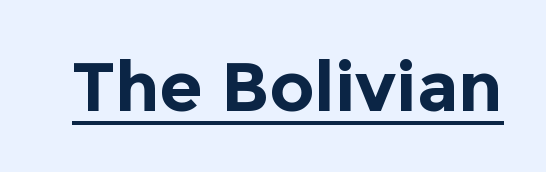
{"serif": "no", "italic": "no", "bold": "yes", "weight": "bold", "width": "normal", "x_height": "medium", "monospaced": "no", "underline": "yes", "letter_spacing": "normal", "letter_spacing_em": 0.0, "glyph_px": 70}
